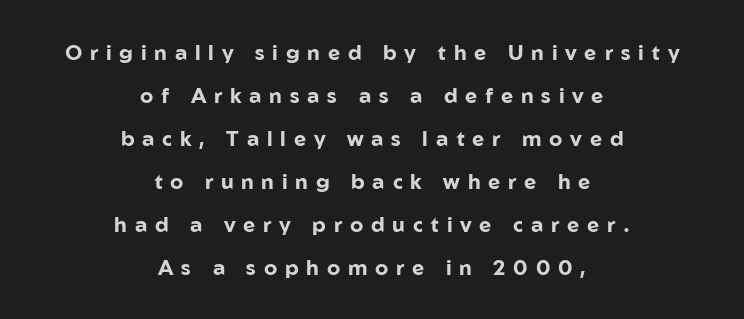
{"italic": "no", "bold": "yes", "underline": "no", "align": "center", "line_spacing": "loose", "line_spacing_ratio": 2.05, "letter_spacing": "wide", "letter_spacing_em": 0.37, "glyph_px": 21}
